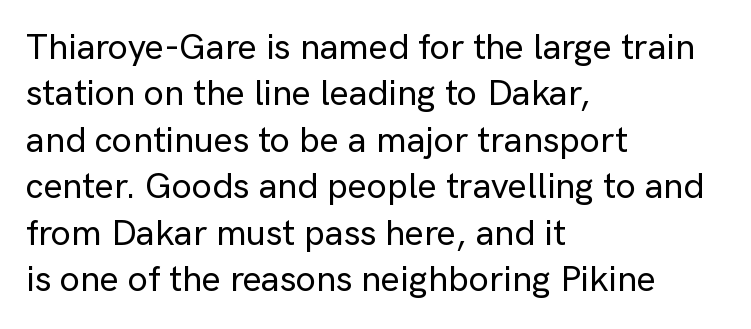
{"serif": "no", "italic": "no", "width": "normal", "stroke_contrast": "low", "x_height": "medium", "monospaced": "no", "underline": "no", "align": "left", "line_spacing": "normal", "line_spacing_ratio": 1.29, "letter_spacing": "normal", "letter_spacing_em": 0.0, "glyph_px": 36}
